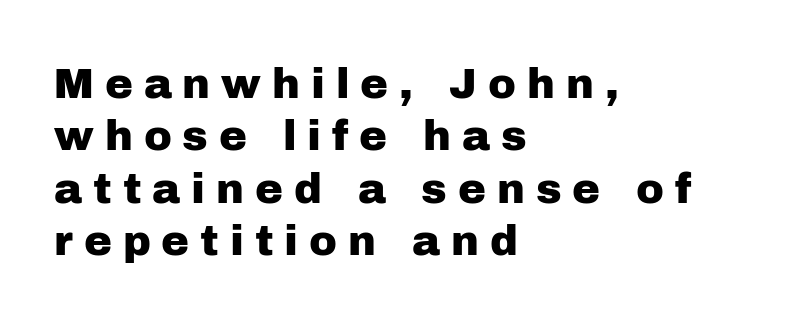
The image shows 42 px sans-serif type, upright; set left-aligned, normal line spacing (1.25x), unusually wide letter spacing (+0.26 em), not underlined; low stroke contrast and a medium x-height.
